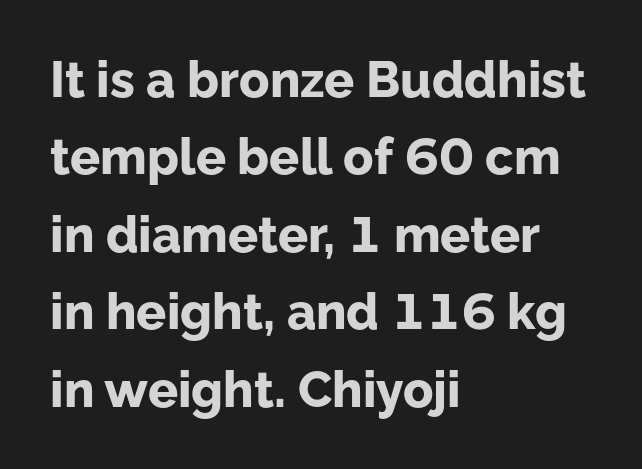
{"serif": "no", "italic": "no", "bold": "yes", "weight": "bold", "width": "normal", "stroke_contrast": "low", "x_height": "medium", "monospaced": "no", "underline": "no", "align": "left", "line_spacing": "normal", "line_spacing_ratio": 1.55, "letter_spacing": "normal", "letter_spacing_em": 0.0, "glyph_px": 50}
